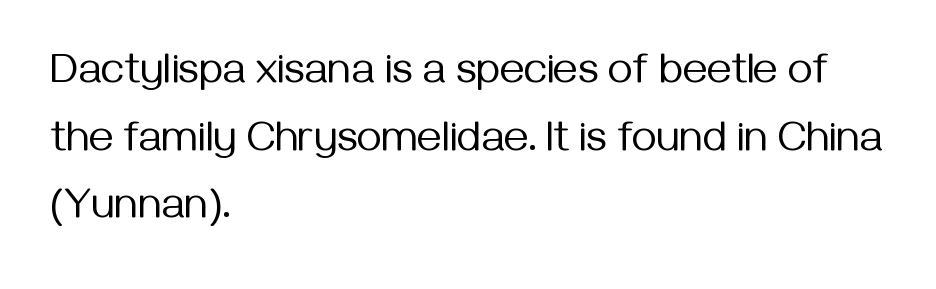
{"serif": "no", "italic": "no", "bold": "no", "weight": "regular", "width": "normal", "stroke_contrast": "medium", "x_height": "medium", "monospaced": "no", "underline": "no", "align": "left", "line_spacing": "normal", "line_spacing_ratio": 1.57, "letter_spacing": "normal", "letter_spacing_em": 0.0, "glyph_px": 43}
